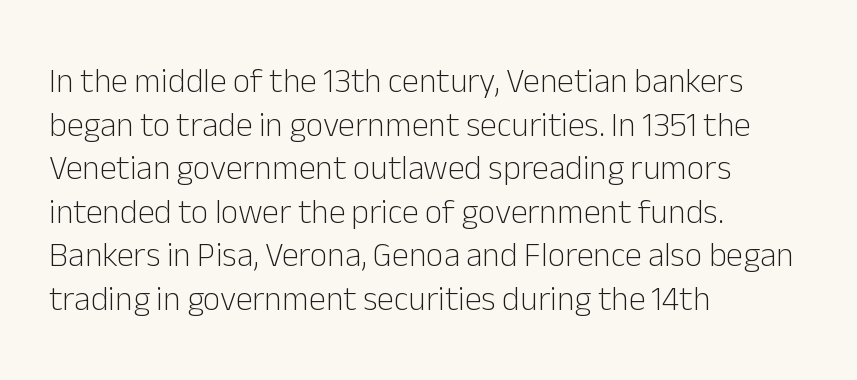
{"serif": "no", "italic": "no", "bold": "no", "weight": "light", "width": "normal", "stroke_contrast": "low", "x_height": "medium", "monospaced": "no", "underline": "no", "align": "left", "line_spacing": "normal", "line_spacing_ratio": 1.28, "letter_spacing": "normal", "letter_spacing_em": 0.0, "glyph_px": 34}
